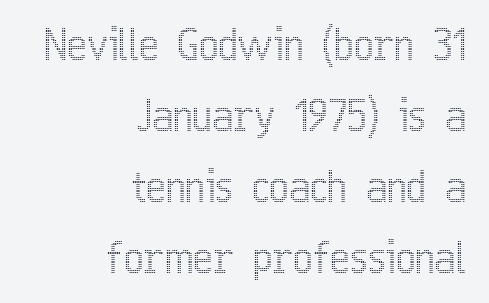
{"italic": "no", "width": "condensed", "x_height": "medium", "monospaced": "no", "underline": "no", "align": "right", "line_spacing": "normal", "line_spacing_ratio": 1.69, "letter_spacing": "normal", "letter_spacing_em": 0.0, "glyph_px": 42}
